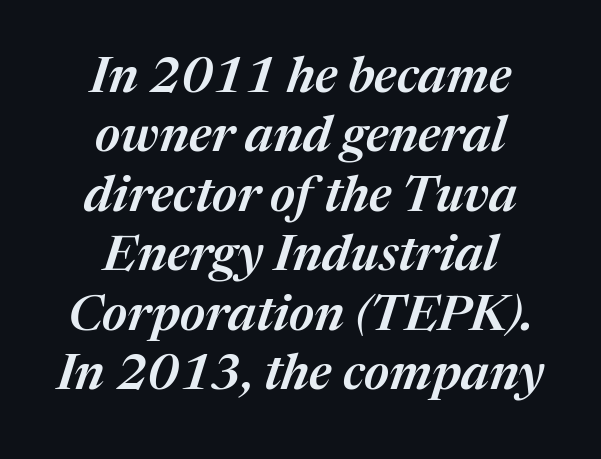
{"italic": "yes", "lean": "right", "slant_degrees": 17, "bold": "semi", "weight": "semibold", "width": "normal", "stroke_contrast": "medium", "x_height": "medium", "monospaced": "no", "underline": "no", "align": "center", "line_spacing_ratio": 1.19, "letter_spacing": "normal", "letter_spacing_em": 0.0, "glyph_px": 50}
